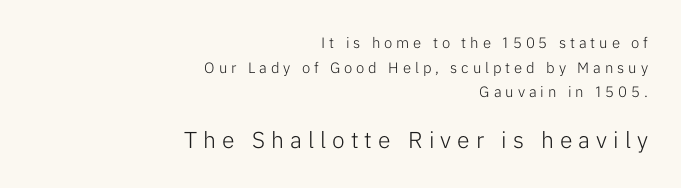
The weight would be labelled regular, book, light, or lighter still. Rule under the text: the space is simply empty. Rows of type keep a routine distance in the vertical direction. A typesetter would mark this as roman, not italic.
